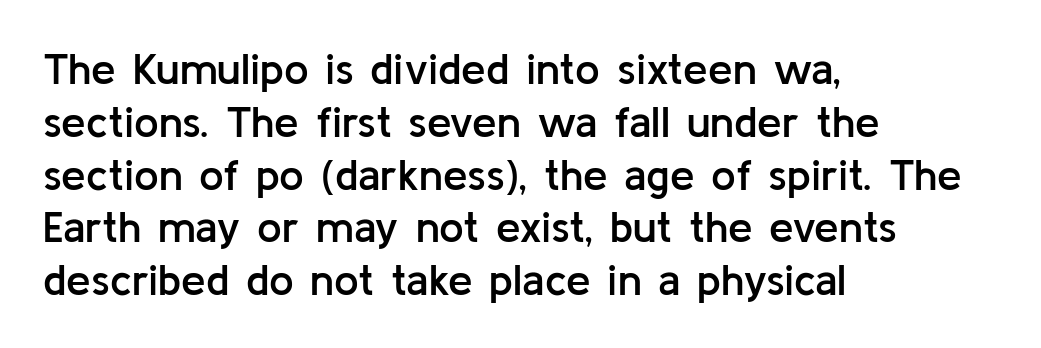
{"serif": "no", "italic": "no", "bold": "semi", "weight": "semibold", "width": "normal", "stroke_contrast": "low", "x_height": "medium", "monospaced": "no", "underline": "no", "align": "left", "line_spacing_ratio": 1.2, "letter_spacing": "normal", "letter_spacing_em": 0.0, "glyph_px": 44}
